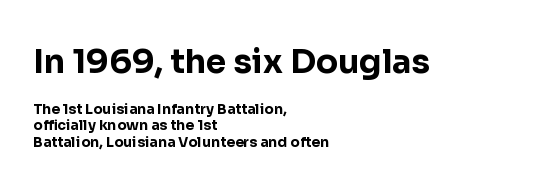
The rendering uses natural spacing where letterforms have individual widths. Ordinary non-slanted type is in use. Is the type bold? Yes — the strokes are clearly thick and heavy. To sum up the face: it is a sans, with no serifs.
